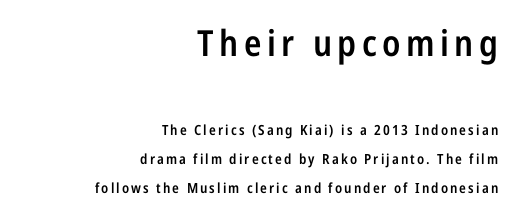
Vertical spacing — loose. These lines are rendered in a variable-pitch font. Style check: upright. Note: larger setting up top, smaller setting below. Line ends are locked; line starts wander. Nobody drew a line under any word here.
